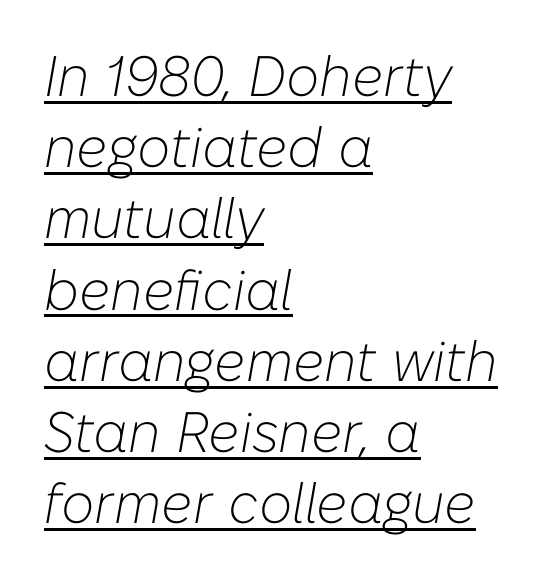
Q: Is the text bold? A: No.
Q: Is the text italic (slanted)? A: Yes, it leans right by about 10 degrees.
Q: Is the text underlined? A: Yes.
Q: How is the paragraph aligned? A: Left-aligned.
Q: Is the spacing between letters normal or unusually wide? A: Normal.
Q: Is the spacing between lines tight, normal or loose? A: Normal.
Q: Width (condensed, normal, or wide)? A: Normal.
Q: Stroke contrast? A: Low.
Q: x-height? A: Medium.
Q: Monospaced? A: No.
